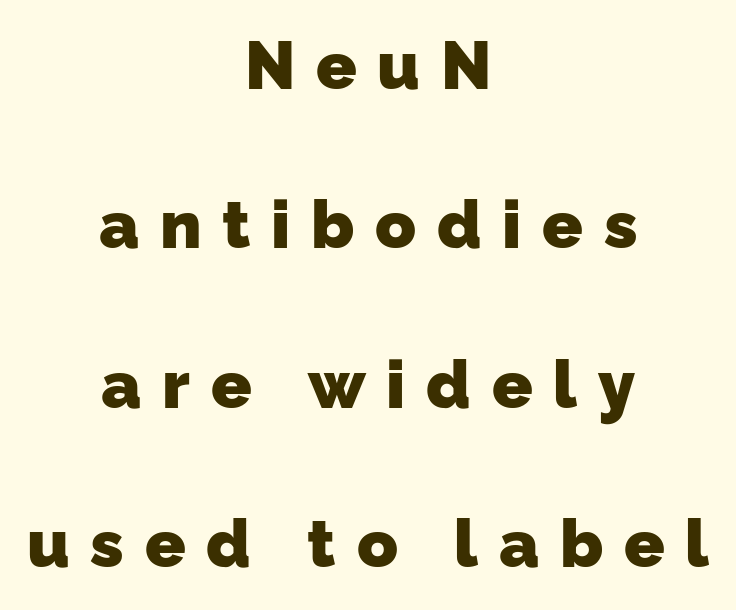
Q: Is the text bold? A: Yes.
Q: Is the typeface a serif or a sans-serif typeface? A: Sans-serif.
Q: Is the text underlined? A: No.
Q: How is the paragraph aligned? A: Centered.
Q: Is the spacing between letters normal or unusually wide? A: Unusually wide.
Q: Is the spacing between lines tight, normal or loose? A: Loose.
Q: Width (condensed, normal, or wide)? A: Normal.
Q: Stroke contrast? A: Low.
Q: x-height? A: Medium.
Q: Monospaced? A: No.
